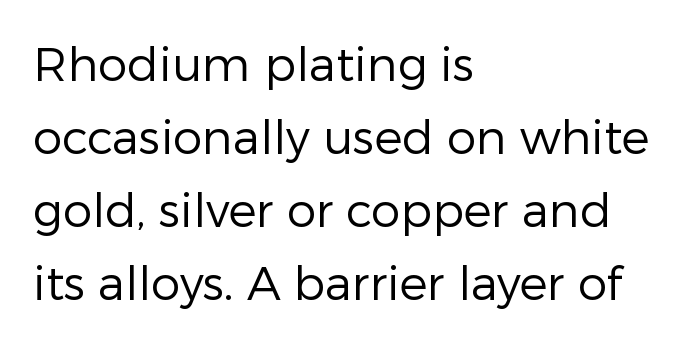
Only glyphs here, with clear space below each row. Weight class: somewhere from thin through regular. Do the characters align in a grid? No, the font is proportional. A typesetter would label this face a sans. How would I describe the line gaps? Plain and ordinary. In terms of letterspacing, this is plain default setting.
